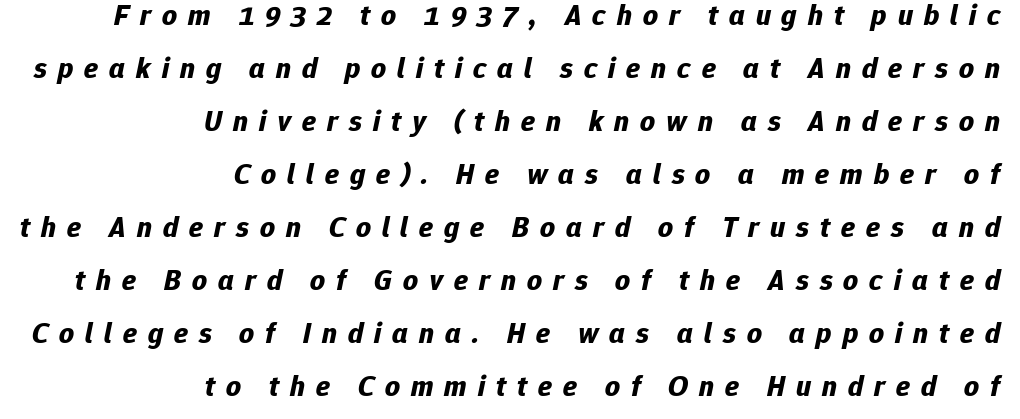
The image shows 29 px bold type, italic (leaning right); set right-aligned, line spacing 1.83x, unusually wide letter spacing (+0.38 em), not underlined; low stroke contrast and a medium x-height.
